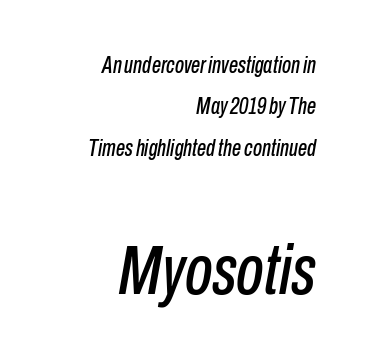
Q: Is the text italic (slanted)? A: Yes, it leans right by about 10 degrees.
Q: Is the text underlined? A: No.
Q: How is the paragraph aligned? A: Right-aligned.
Q: Is the spacing between letters normal or unusually wide? A: Normal.
Q: Which block of text is set in a larger size, the first (top) or the second (bottom)? A: The second (bottom) one.
Q: Width (condensed, normal, or wide)? A: Condensed.
Q: Stroke contrast? A: Low.
Q: x-height? A: Medium.
Q: Monospaced? A: No.
